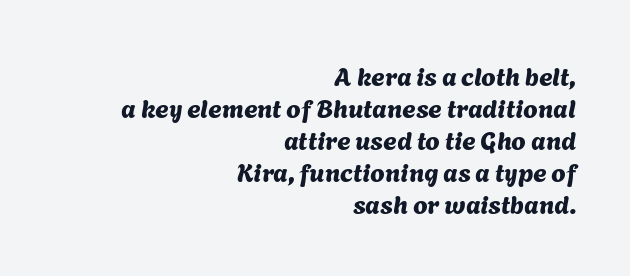
The face used here is rendered with its standard letterfit. Any mark beneath the type? The region is blank. The text block is weighted toward the right margin, trailing off unevenly leftward.
